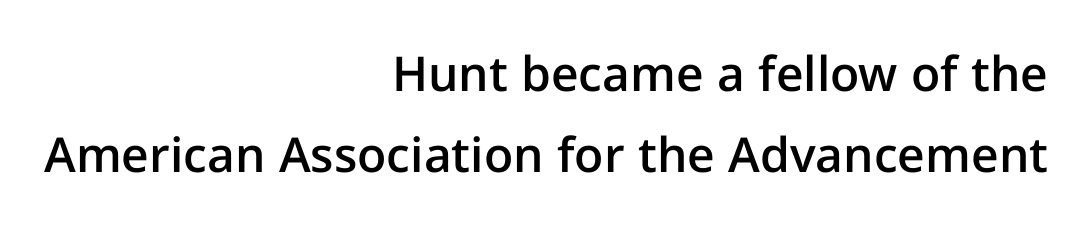
{"serif": "no", "italic": "no", "bold": "semi", "weight": "semibold", "width": "normal", "stroke_contrast": "low", "x_height": "medium", "monospaced": "no", "underline": "no", "align": "right", "line_spacing": "normal", "line_spacing_ratio": 1.68, "letter_spacing": "normal", "letter_spacing_em": 0.0, "glyph_px": 48}
